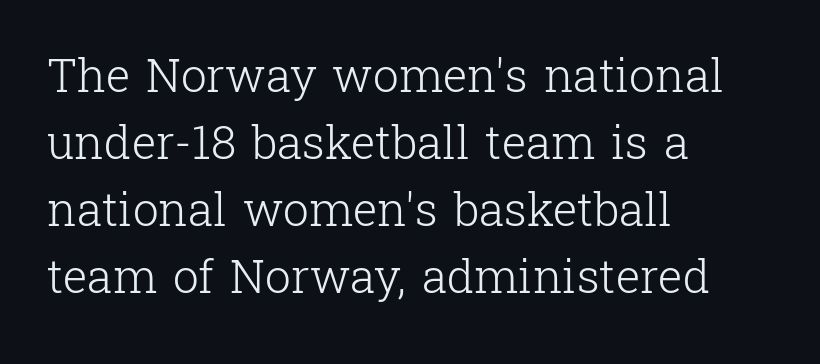
{"serif": "yes", "italic": "no", "bold": "no", "weight": "light", "width": "normal", "stroke_contrast": "low", "x_height": "medium", "monospaced": "no", "underline": "no", "align": "left", "line_spacing": "normal", "line_spacing_ratio": 1.46, "letter_spacing": "normal", "letter_spacing_em": 0.0, "glyph_px": 46}
